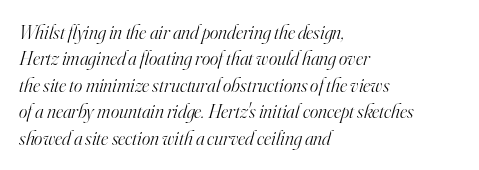
Q: Is the text bold? A: No.
Q: Is the text italic (slanted)? A: Yes, it leans right by about 16 degrees.
Q: Is the text underlined? A: No.
Q: How is the paragraph aligned? A: Left-aligned.
Q: Is the spacing between letters normal or unusually wide? A: Normal.
Q: Is the spacing between lines tight, normal or loose? A: Normal.
